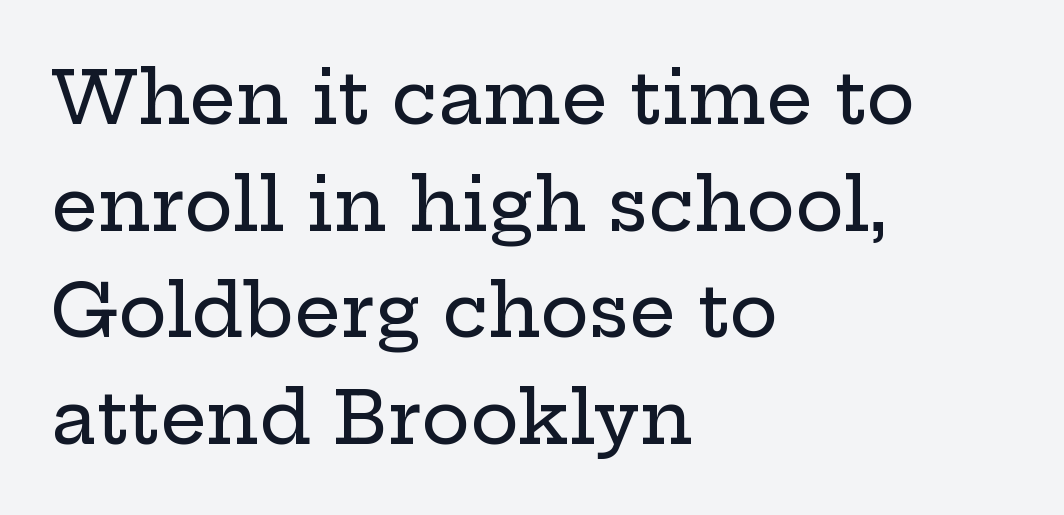
The tracking reads as untouched default to a designer's eye. The passage shown is typed in a proportional face where columns would drift. Students, observe: this is what conventionally led text looks like. Letters rest on an invisible, unmarked baseline. I'd call this a serif setting — the letters wear small feet.
